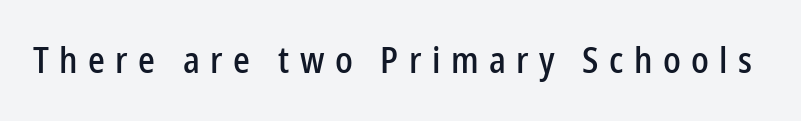
Q: Is the text italic (slanted)? A: No, it is upright.
Q: Is the typeface a serif or a sans-serif typeface? A: Sans-serif.
Q: Is the text underlined? A: No.
Q: Is the spacing between letters normal or unusually wide? A: Unusually wide.
Q: Width (condensed, normal, or wide)? A: Condensed.
Q: Stroke contrast? A: Low.
Q: x-height? A: Medium.
Q: Monospaced? A: No.
